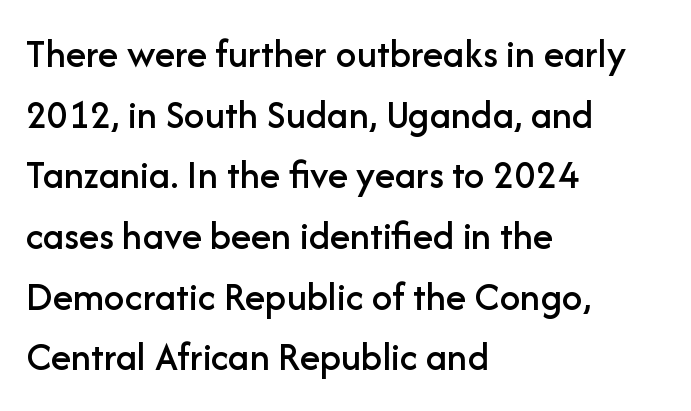
Q: Is the text italic (slanted)? A: No, it is upright.
Q: Is the typeface a serif or a sans-serif typeface? A: Sans-serif.
Q: Is the text underlined? A: No.
Q: How is the paragraph aligned? A: Left-aligned.
Q: Is the spacing between letters normal or unusually wide? A: Normal.
Q: Is the spacing between lines tight, normal or loose? A: Normal.
Q: Width (condensed, normal, or wide)? A: Normal.
Q: Stroke contrast? A: Low.
Q: x-height? A: Medium.
Q: Monospaced? A: No.
